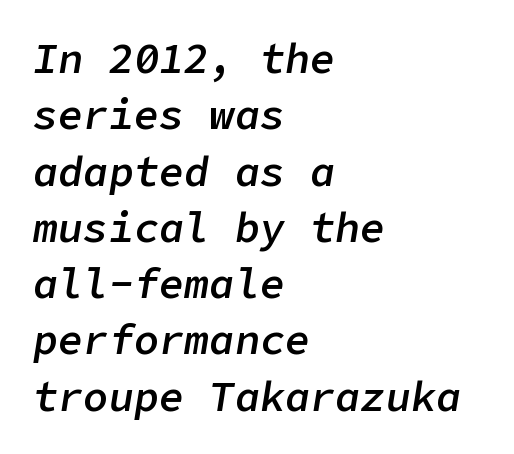
One-word summary of the alignment: left. Does the leading feel generous? No, just average. On the weight axis this lands at semibold, roughly 600. A typesetter would mark this as italic.
